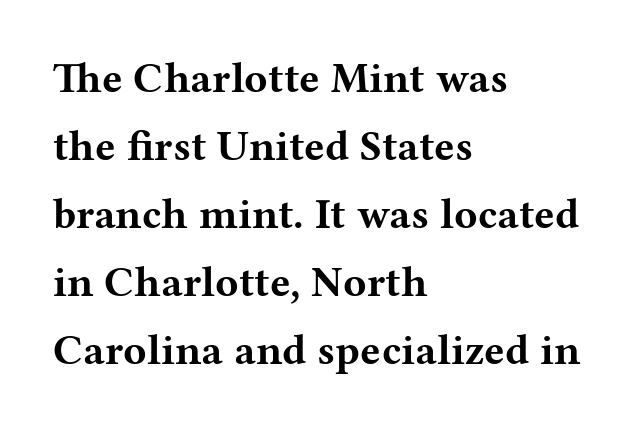
The image shows 43 px bold, wide serif type, upright; set left-aligned, normal line spacing (1.58x), normal letter spacing, not underlined; medium stroke contrast and a medium x-height.
